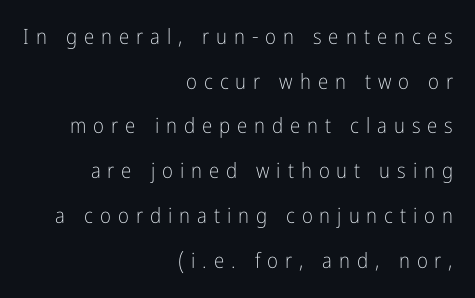
A great deal of white space separates one row of letters from the next. The paragraph shown leans on its right margin. If you drew a line through each stem, it would be perfectly vertical. Weight: regular or lighter. The baseline area is clear. Short note: letters widely spaced.
